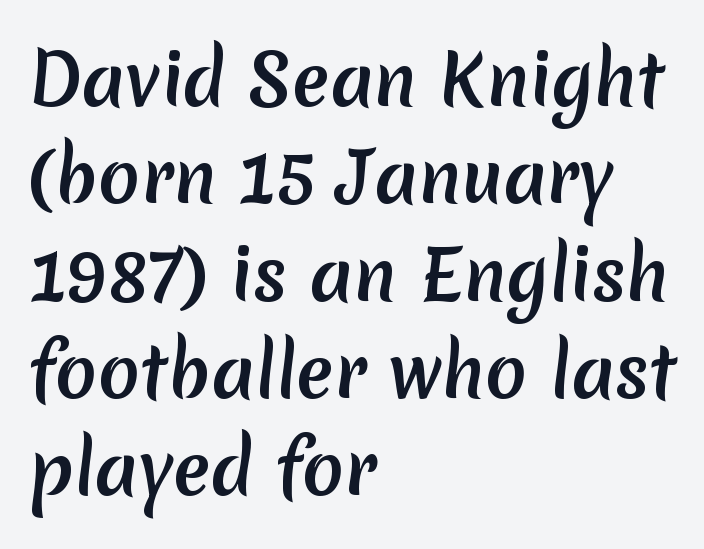
Character widths vary here, with narrow letters taking less room than wide ones. The passage shown stacks its lines at a standard gap. Weight: bold. Unmarked baselines from the first word to the last. Short and long lines alike share a common starting point at left.
